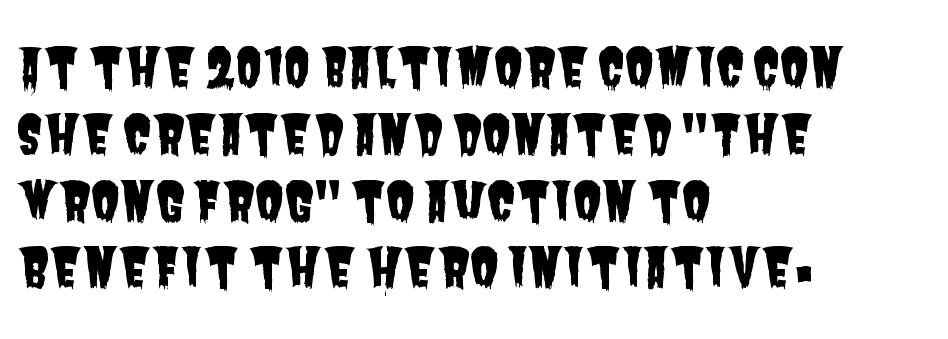
{"serif": "no", "width": "condensed", "stroke_contrast": "low", "x_height": "large", "monospaced": "no", "underline": "no", "align": "left", "line_spacing": "normal", "line_spacing_ratio": 1.26, "letter_spacing": "normal", "letter_spacing_em": 0.0, "glyph_px": 53}
